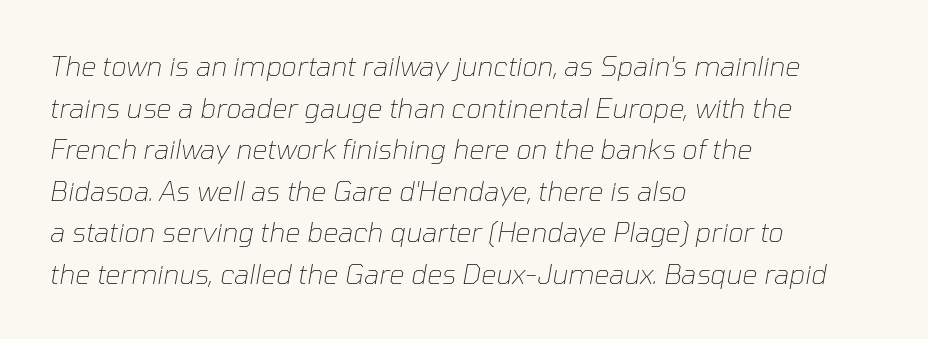
The image shows 27 px text type, italic (leaning right); set left-aligned, normal line spacing (1.54x), normal letter spacing, not underlined.
